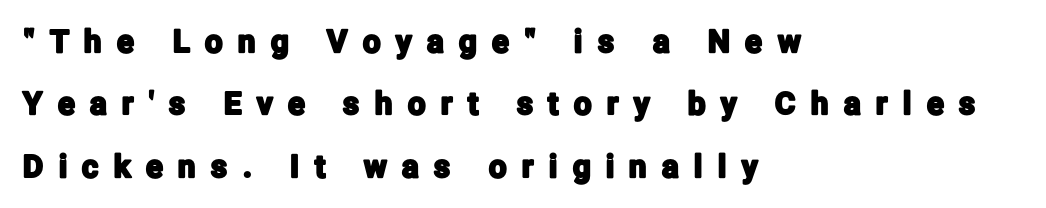
Is the block centered? No — it sits flush against the left margin. The gap between lines stays unmarked. Character widths vary here, with narrow letters taking less room than wide ones. Compared with typical paragraphs, the rows here are farther apart.
